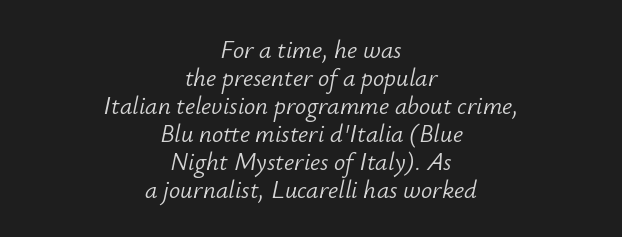
{"italic": "yes", "lean": "right", "slant_degrees": 12, "bold": "no", "underline": "no", "align": "center", "line_spacing": "tight", "line_spacing_ratio": 1.12, "letter_spacing": "normal", "letter_spacing_em": 0.0, "glyph_px": 25}
